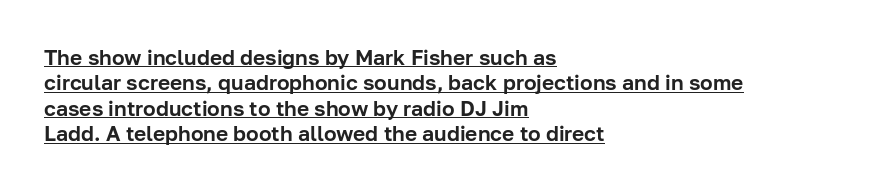
{"italic": "no", "underline": "yes", "align": "left", "line_spacing_ratio": 1.21, "letter_spacing": "normal", "letter_spacing_em": 0.0, "glyph_px": 21}
